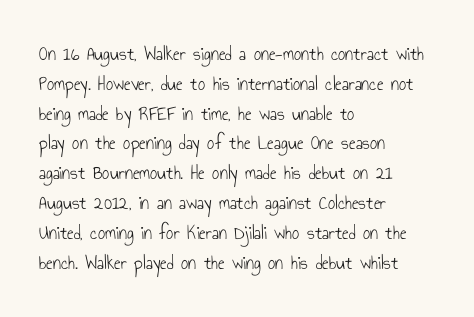
{"italic": "no", "bold": "no", "underline": "no", "align": "left", "line_spacing": "normal", "line_spacing_ratio": 1.49, "letter_spacing": "normal", "letter_spacing_em": 0.0, "glyph_px": 20}
